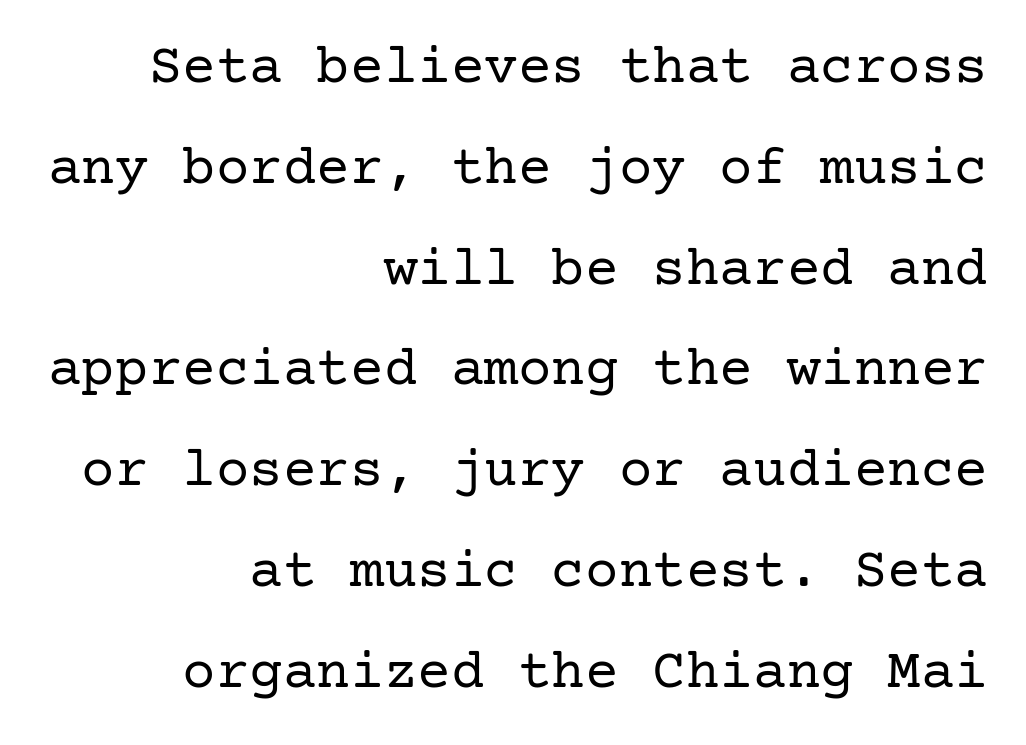
A light-to-regular cut is what we see here. Tracking value appears to be zero — textbook default spacing. Lines of text with bare space underneath. In terms of letterform style, serifs are clearly present.
